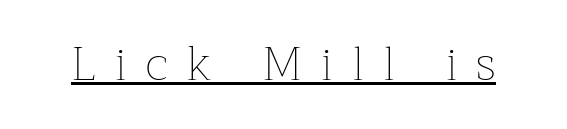
The image shows 47 px thin type, upright; set unusually wide letter spacing (+0.4 em), underlined; low stroke contrast and a medium x-height.
